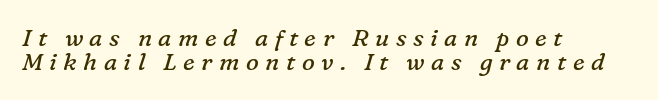
The typesetter chose a ragged-right arrangement here. Tracking value appears strongly positive — letters spread wide. The whole block is typeset with a tilt. You could barely slide anything between these rows. This reads as an unemphasized weight, regular at the heaviest. The space beneath each line is pristine and unruled.
